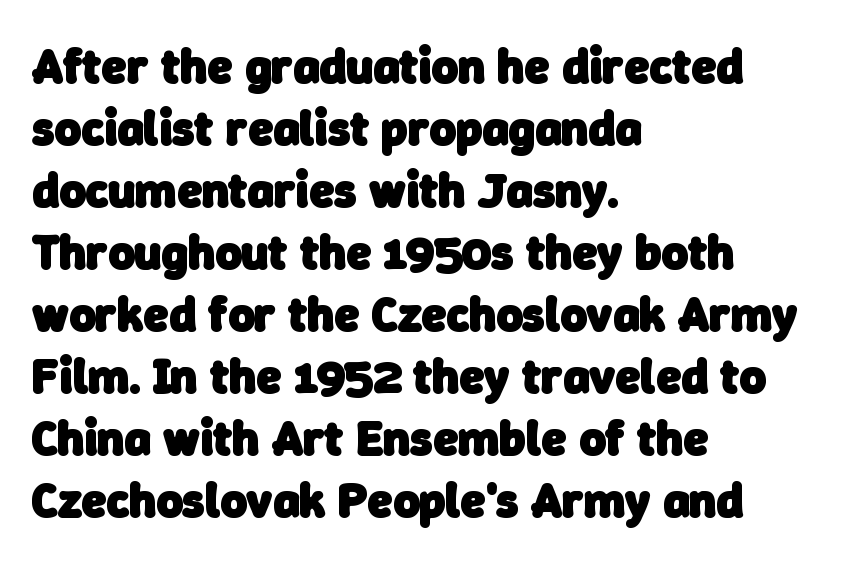
The image shows 50 px heavy sans-serif type; set left-aligned, line spacing 1.24x, normal letter spacing, not underlined; low stroke contrast and a medium x-height.
